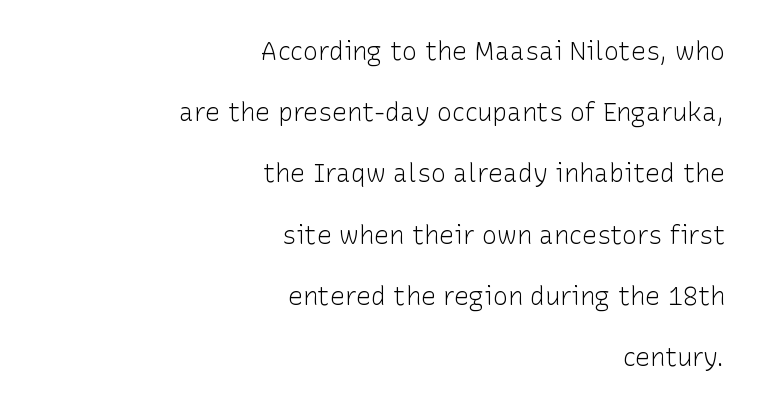
Q: Is the text bold? A: No.
Q: Is the text italic (slanted)? A: No, it is upright.
Q: Is the text underlined? A: No.
Q: How is the paragraph aligned? A: Right-aligned.
Q: Is the spacing between letters normal or unusually wide? A: Normal.
Q: Is the spacing between lines tight, normal or loose? A: Loose.
